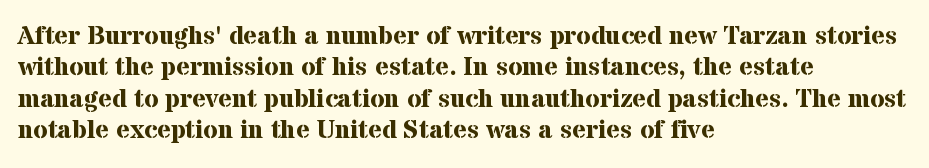
The image shows 26 px bold type, upright; set left-aligned, line spacing 1.21x, normal letter spacing, not underlined.
